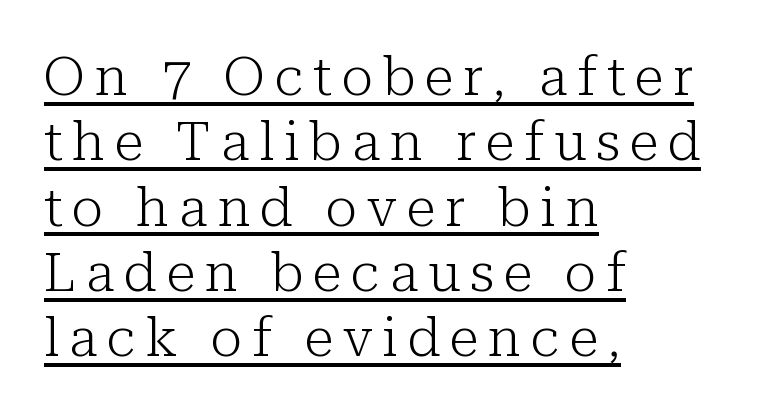
{"serif": "yes", "italic": "no", "bold": "no", "weight": "light", "width": "normal", "stroke_contrast": "low", "x_height": "medium", "monospaced": "no", "underline": "yes", "align": "left", "line_spacing_ratio": 1.21, "glyph_px": 54}
